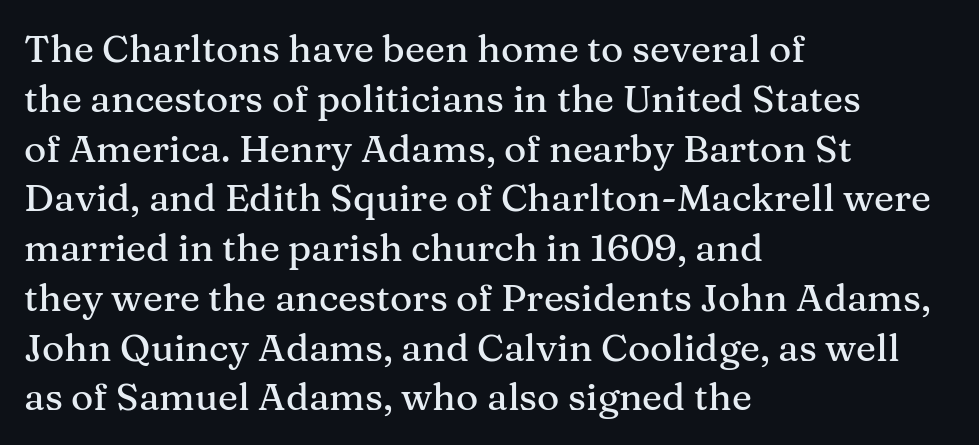
Look at the bottom of the vertical strokes: they flare into serifs here. Caption: multi-line text, flush left, ragged right. Each letter keeps its own natural width here, so spacing adapts to shape. The space between consecutive lines is moderate. Vertical strokes here are truly vertical. The line texture is even and compact thanks to regular tracking.
